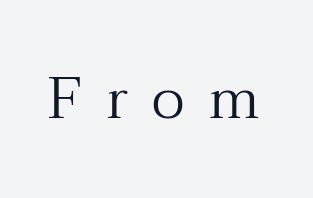
{"serif": "yes", "italic": "no", "bold": "no", "weight": "regular", "width": "normal", "stroke_contrast": "medium", "x_height": "medium", "monospaced": "no", "underline": "no", "letter_spacing": "wide", "letter_spacing_em": 0.42, "glyph_px": 59}
